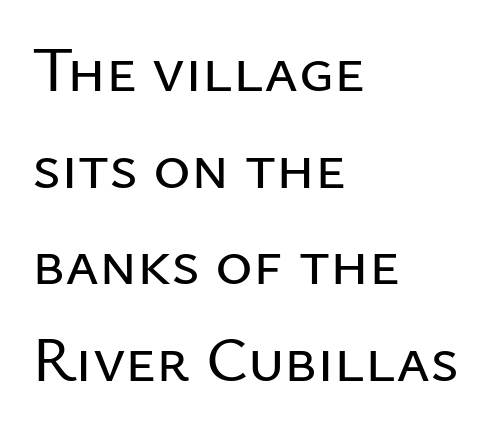
{"serif": "no", "italic": "no", "width": "normal", "stroke_contrast": "low", "x_height": "medium", "monospaced": "no", "underline": "no", "align": "left", "line_spacing": "normal", "line_spacing_ratio": 1.51, "letter_spacing": "normal", "letter_spacing_em": 0.0, "glyph_px": 64}
